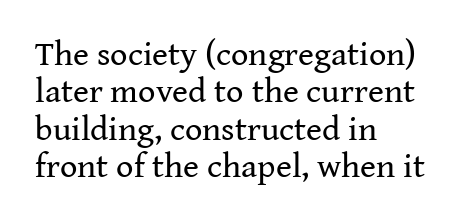
{"serif": "yes", "italic": "no", "bold": "no", "weight": "regular", "width": "normal", "stroke_contrast": "medium", "x_height": "medium", "monospaced": "no", "underline": "no", "align": "left", "line_spacing": "tight", "line_spacing_ratio": 1.1, "letter_spacing": "normal", "letter_spacing_em": 0.0, "glyph_px": 34}
